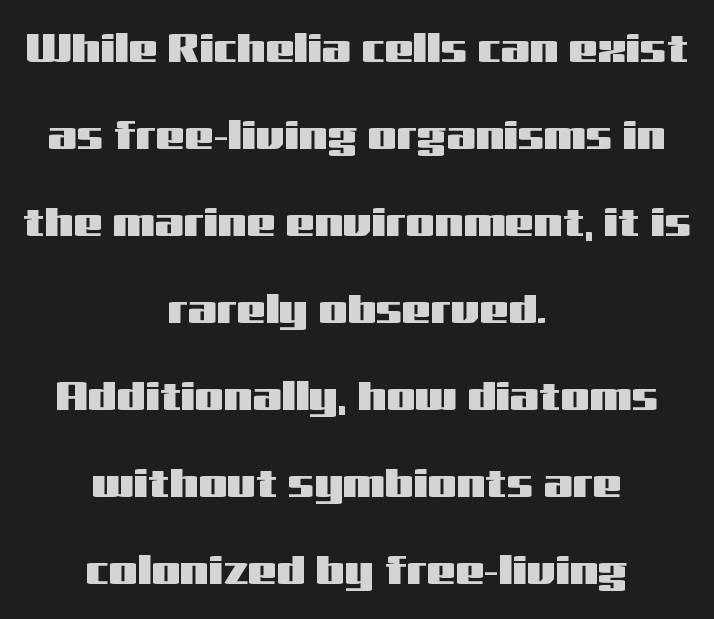
The rendering positions every line midway between the sides. The letters advance in unequal steps, a hallmark of proportional type. Nobody drew a line under any word here. You can tell it's not italic because the verticals are truly vertical.
